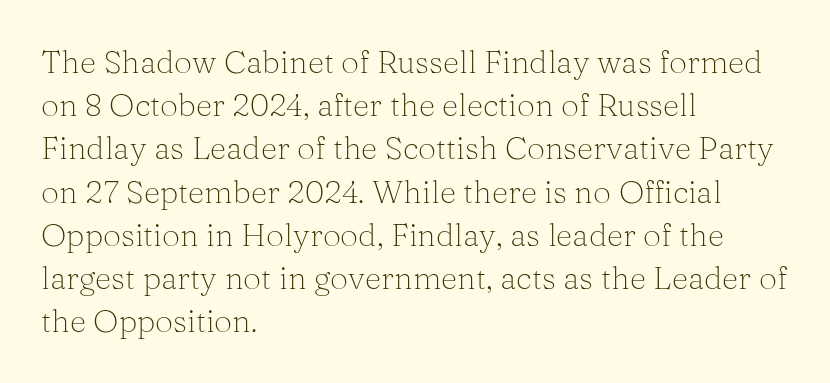
{"serif": "yes", "italic": "no", "bold": "no", "weight": "light", "width": "normal", "stroke_contrast": "medium", "x_height": "medium", "monospaced": "no", "underline": "no", "align": "left", "line_spacing": "normal", "line_spacing_ratio": 1.35, "letter_spacing": "normal", "letter_spacing_em": 0.0, "glyph_px": 32}
